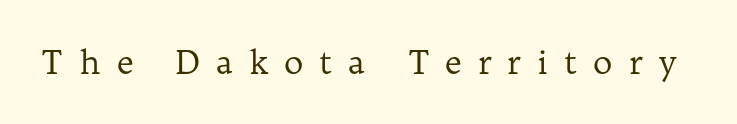
Q: Is the text bold? A: No.
Q: Is the text italic (slanted)? A: No, it is upright.
Q: Is the typeface a serif or a sans-serif typeface? A: Serif.
Q: Is the text underlined? A: No.
Q: Is the spacing between letters normal or unusually wide? A: Unusually wide.
Q: Width (condensed, normal, or wide)? A: Normal.
Q: Stroke contrast? A: Low.
Q: x-height? A: Medium.
Q: Monospaced? A: No.
